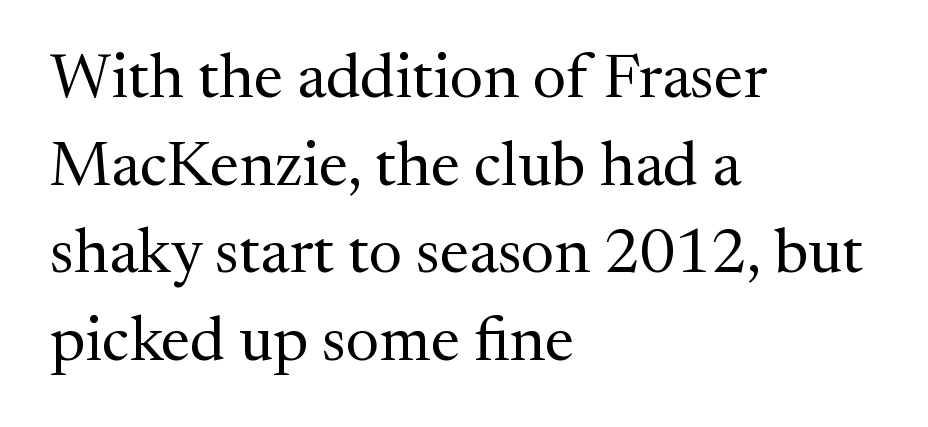
Do the letters lean? They stand straight. Compared with typical paragraphs, the rows here are spaced about the same. Underline: absent. Left-aligned paragraph, ragged on the right.
